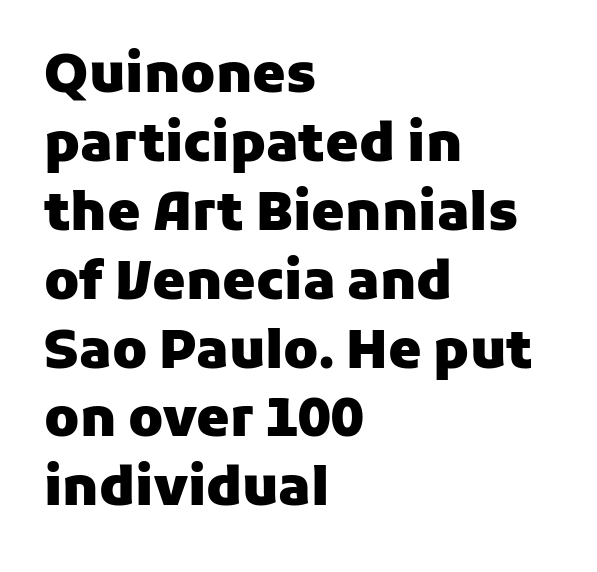
Q: Is the text bold? A: Yes.
Q: Is the text italic (slanted)? A: No, it is upright.
Q: Is the typeface a serif or a sans-serif typeface? A: Sans-serif.
Q: Is the text underlined? A: No.
Q: How is the paragraph aligned? A: Left-aligned.
Q: Is the spacing between letters normal or unusually wide? A: Normal.
Q: Is the spacing between lines tight, normal or loose? A: Normal.
Q: Width (condensed, normal, or wide)? A: Normal.
Q: Stroke contrast? A: Low.
Q: x-height? A: Medium.
Q: Monospaced? A: No.
